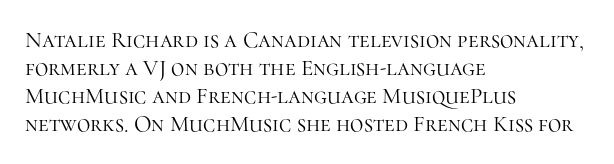
Q: Is the text bold? A: No.
Q: Is the text italic (slanted)? A: No, it is upright.
Q: Is the text underlined? A: No.
Q: How is the paragraph aligned? A: Left-aligned.
Q: Is the spacing between letters normal or unusually wide? A: Normal.
